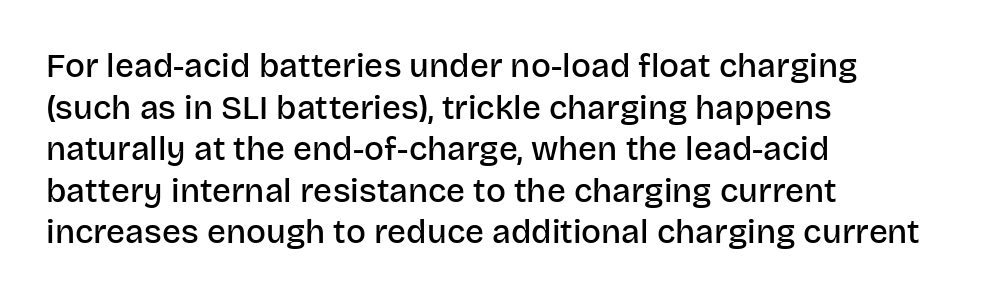
The image shows 33 px semibold sans-serif type, upright; set left-aligned, normal line spacing (1.26x), normal letter spacing, not underlined; low stroke contrast and a large x-height.
